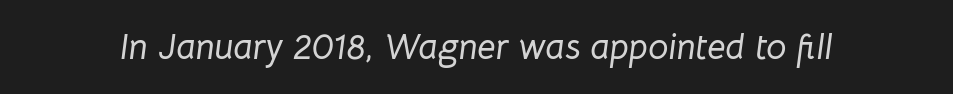
The image shows 36 px text type, italic (leaning right); set normal letter spacing, not underlined; low stroke contrast and a medium x-height.
